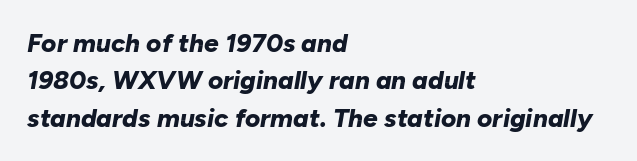
The lines are quadded left. This sample keeps an unexceptional amount of space between lines. The passage shown is emphatically bold. Honestly, there is no underline to notice here at all. The rendering keeps characters at their native spacing.
